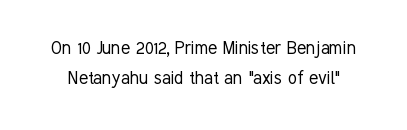
{"italic": "no", "bold": "no", "underline": "no", "line_spacing": "normal", "line_spacing_ratio": 1.41, "letter_spacing": "normal", "letter_spacing_em": 0.0, "glyph_px": 21}
